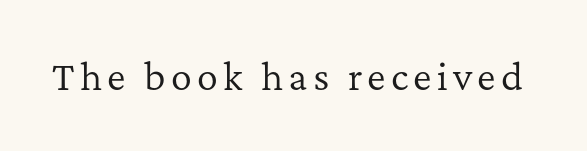
{"serif": "yes", "italic": "no", "bold": "no", "weight": "regular", "width": "normal", "stroke_contrast": "low", "x_height": "medium", "monospaced": "no", "underline": "no", "glyph_px": 35}
